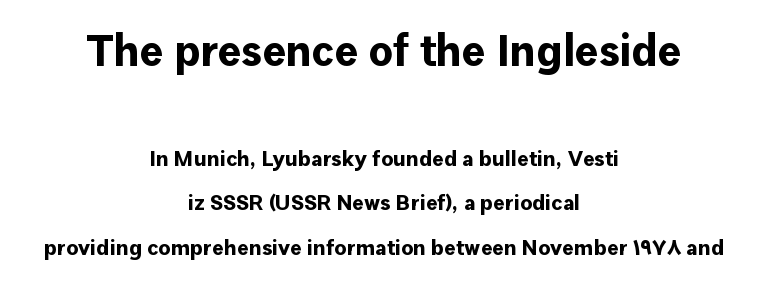
The image shows 44 px bold sans-serif type, upright; set centered, loose line spacing (2.03x), normal letter spacing, not underlined; the first (top) block is 2.0x larger; low stroke contrast and a medium x-height.
